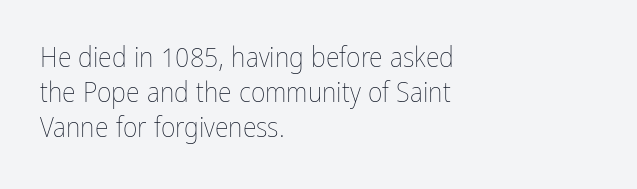
Q: Is the text bold? A: No.
Q: Is the text italic (slanted)? A: No, it is upright.
Q: Is the text underlined? A: No.
Q: How is the paragraph aligned? A: Left-aligned.
Q: Is the spacing between letters normal or unusually wide? A: Normal.
Q: Is the spacing between lines tight, normal or loose? A: Normal.
Q: Width (condensed, normal, or wide)? A: Condensed.
Q: Stroke contrast? A: Low.
Q: x-height? A: Medium.
Q: Monospaced? A: No.
